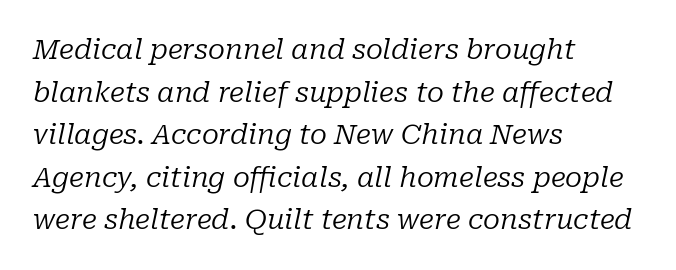
The image shows 28 px regular-weight serif type, italic (leaning right); set left-aligned, normal line spacing (1.52x), normal letter spacing, not underlined; low stroke contrast and a medium x-height.
